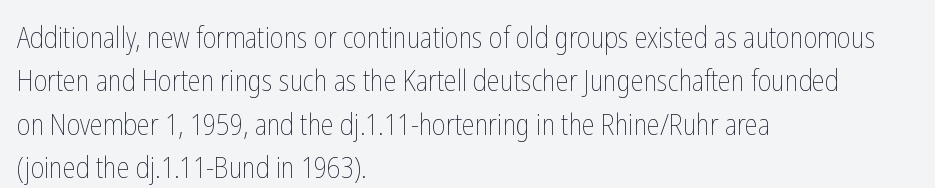
Q: Is the text bold? A: No.
Q: Is the text italic (slanted)? A: No, it is upright.
Q: Is the text underlined? A: No.
Q: How is the paragraph aligned? A: Left-aligned.
Q: Is the spacing between letters normal or unusually wide? A: Normal.
Q: Is the spacing between lines tight, normal or loose? A: Normal.
Q: Width (condensed, normal, or wide)? A: Condensed.
Q: Stroke contrast? A: Low.
Q: x-height? A: Medium.
Q: Monospaced? A: No.
